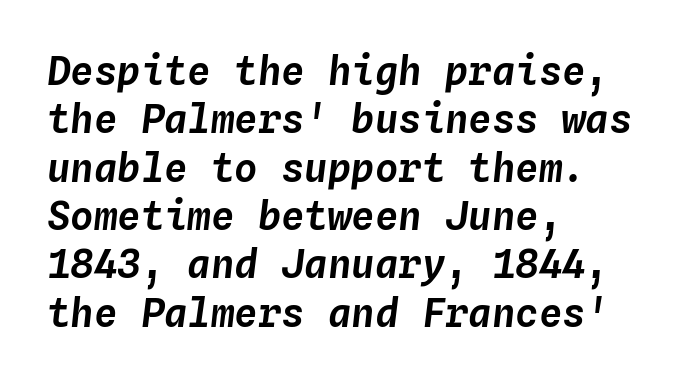
{"italic": "yes", "lean": "right", "slant_degrees": 4, "width": "normal", "stroke_contrast": "low", "x_height": "medium", "monospaced": "yes", "underline": "no", "align": "left", "line_spacing_ratio": 1.24, "letter_spacing": "normal", "letter_spacing_em": 0.0, "glyph_px": 39}
